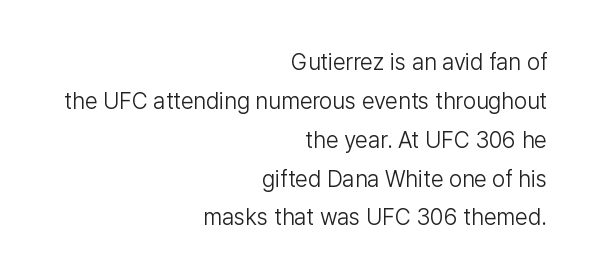
Q: Is the text bold? A: No.
Q: Is the text italic (slanted)? A: No, it is upright.
Q: Is the text underlined? A: No.
Q: How is the paragraph aligned? A: Right-aligned.
Q: Is the spacing between letters normal or unusually wide? A: Normal.
Q: Is the spacing between lines tight, normal or loose? A: Normal.
